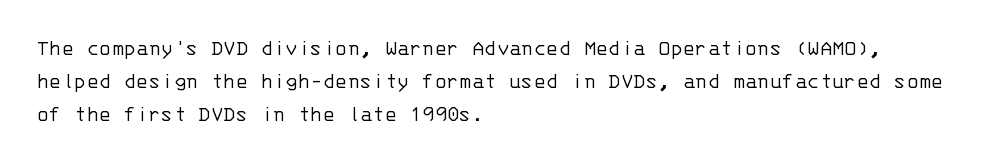
The image shows 23 px text type, upright; set left-aligned, normal line spacing (1.44x), normal letter spacing, not underlined.
